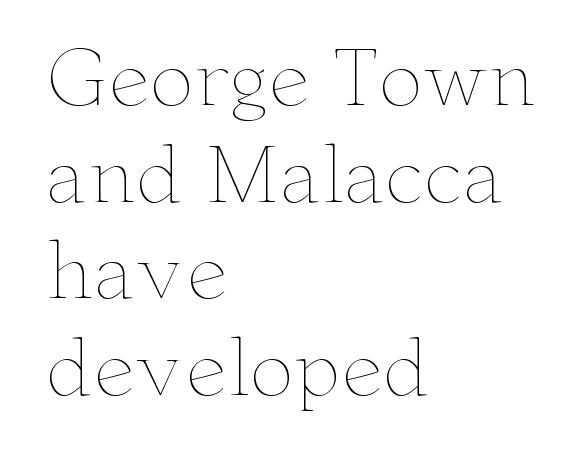
Each word holds together tightly as a unit, with standard inter-letter gaps. Varying glyph widths throughout — classic text-font behaviour. Does the lettering tilt? It doesn't — this is upright. The strokes are not fattened; the text isn't bold. The block of text has a typical density, with ordinary space between rows.
